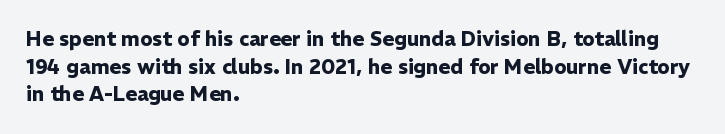
The image shows 20 px bold type, upright; set left-aligned, normal line spacing (1.38x), normal letter spacing, not underlined.
